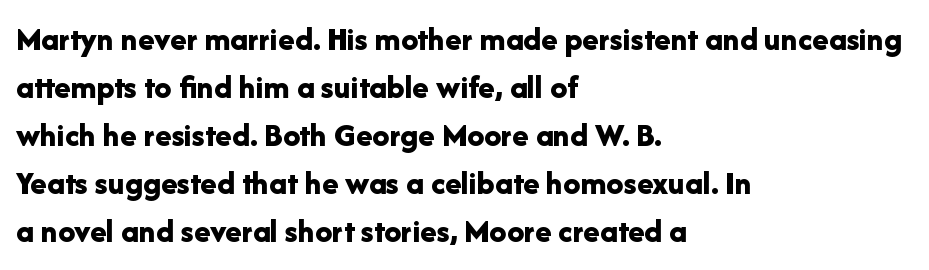
Q: Is the text bold? A: Yes.
Q: Is the text italic (slanted)? A: No, it is upright.
Q: Is the typeface a serif or a sans-serif typeface? A: Sans-serif.
Q: Is the text underlined? A: No.
Q: How is the paragraph aligned? A: Left-aligned.
Q: Is the spacing between letters normal or unusually wide? A: Normal.
Q: Is the spacing between lines tight, normal or loose? A: Normal.
Q: Width (condensed, normal, or wide)? A: Normal.
Q: Stroke contrast? A: Low.
Q: x-height? A: Medium.
Q: Monospaced? A: No.
